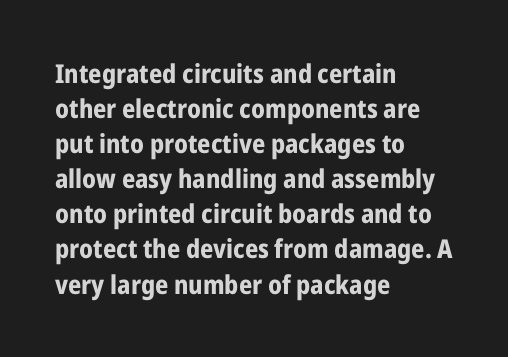
{"italic": "no", "bold": "yes", "underline": "no", "align": "left", "line_spacing": "normal", "line_spacing_ratio": 1.35, "letter_spacing": "normal", "letter_spacing_em": 0.0, "glyph_px": 26}
